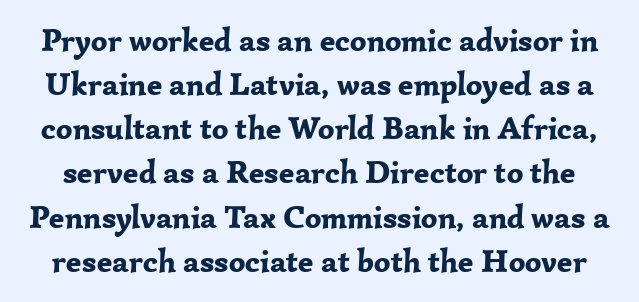
The face used here is proportionally spaced, like ordinary book or web type. The glyphs in this specimen are seriffed. The strip under each line holds only bare page. The passage shown stacks its lines at a standard gap. On the weight axis this lands at bold, roughly 700.
